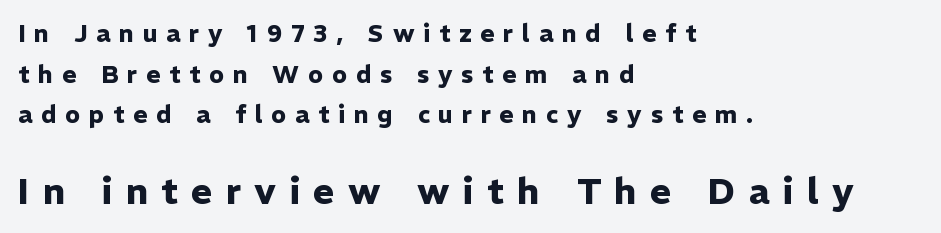
A student would call this left alignment; a typographer would say flush left, rag right. Spacing verdict: proportional, widths tailored to each character. Rows of type keep a routine distance in the vertical direction. Its strokes are broad and dark, the hallmark of bold type.
